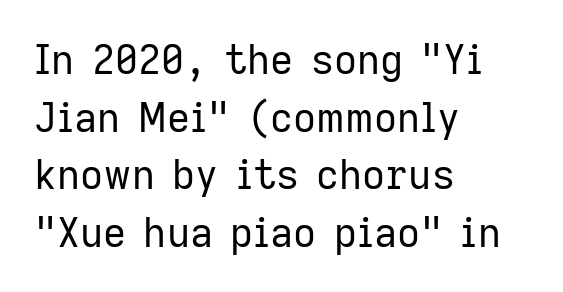
There is no visible air inserted between adjacent glyphs. This sample is left-justified, so line endings fall wherever the words run out. Unlike a traditional serif, this face leaves its strokes unadorned. Words float on clear page, feet unadorned. The letters advance in unequal steps, a hallmark of proportional type.
